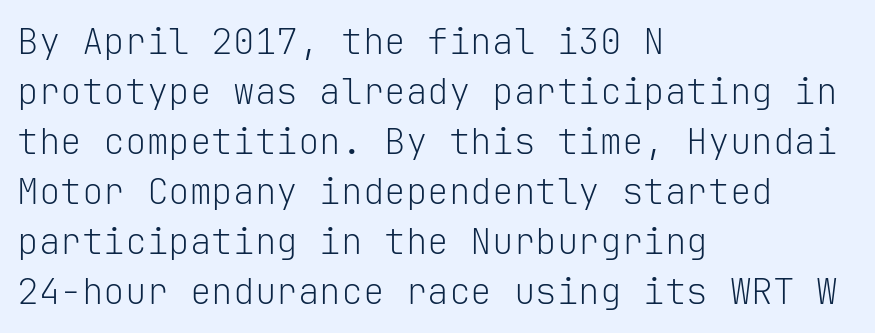
{"serif": "no", "italic": "no", "bold": "no", "weight": "light", "width": "normal", "stroke_contrast": "low", "x_height": "medium", "monospaced": "yes", "underline": "no", "align": "left", "line_spacing": "normal", "line_spacing_ratio": 1.39, "letter_spacing": "normal", "letter_spacing_em": 0.0, "glyph_px": 36}
